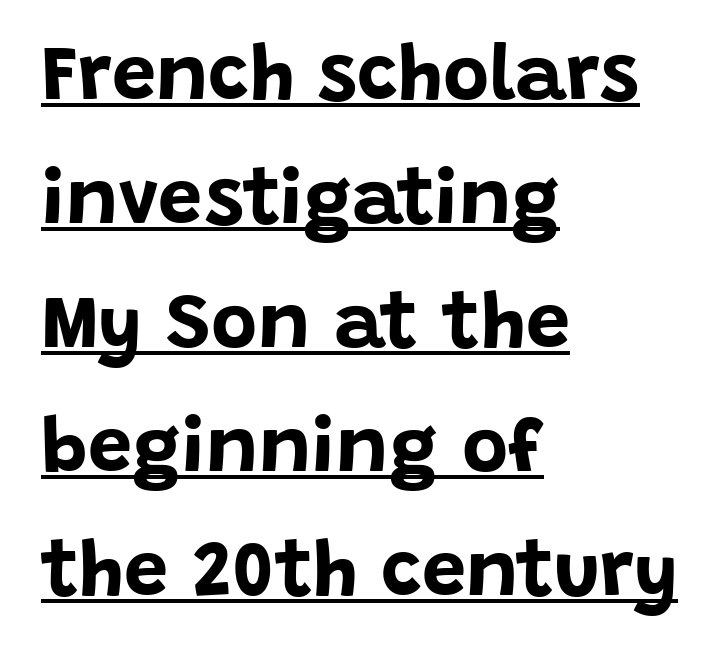
The image shows 79 px bold sans-serif type, upright; set left-aligned, normal line spacing (1.57x), normal letter spacing, underlined; low stroke contrast and a large x-height.
